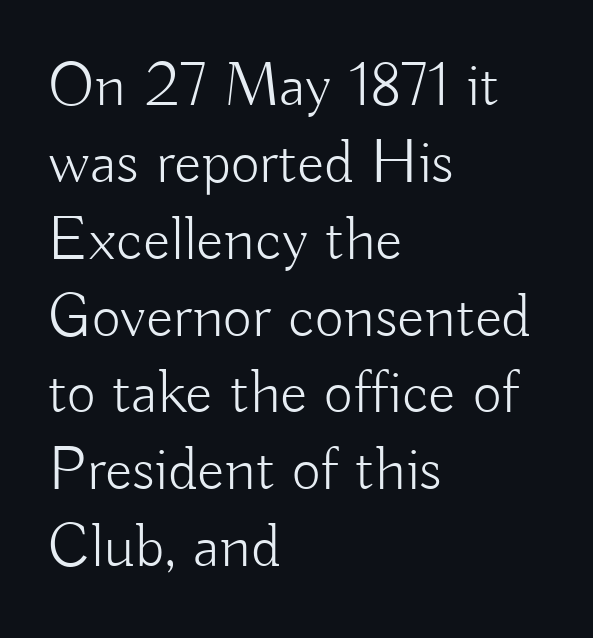
Stroke mass is kept to a normal reading level or below. A clean baseline with only descenders dipping below it. This rendering leaves character spacing at its baseline value. Posture: vertical. Short and long lines alike share a common starting point at left. Nope, no serifs anywhere on these letters.
